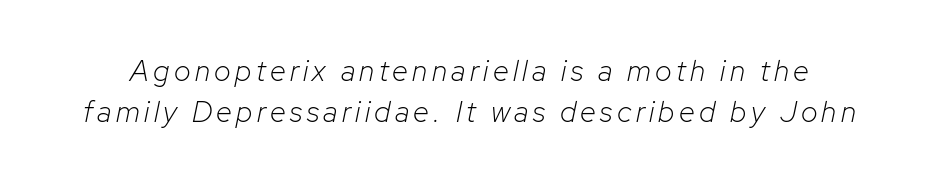
Q: Is the text bold? A: No.
Q: Is the text italic (slanted)? A: Yes, it leans right by about 12 degrees.
Q: Is the text underlined? A: No.
Q: Is the spacing between lines tight, normal or loose? A: Normal.
Q: Width (condensed, normal, or wide)? A: Normal.
Q: Stroke contrast? A: Low.
Q: x-height? A: Medium.
Q: Monospaced? A: No.
